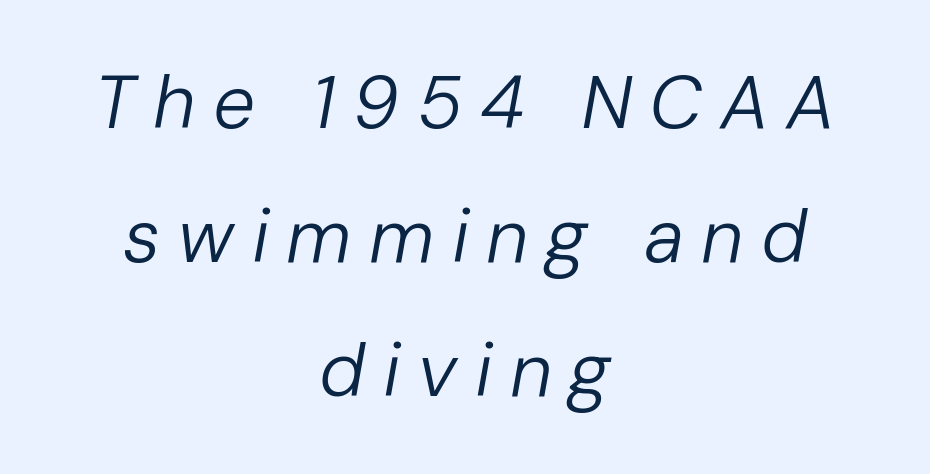
The image shows 75 px regular-weight type, italic (leaning right); set centered, line spacing 1.79x, unusually wide letter spacing (+0.23 em), not underlined; low stroke contrast and a medium x-height.
